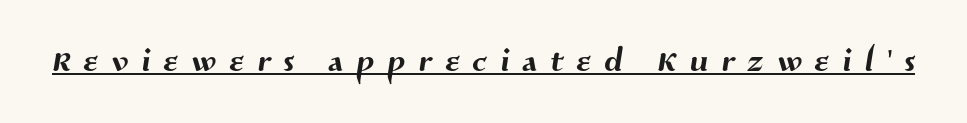
Q: Is the typeface a serif or a sans-serif typeface? A: Sans-serif.
Q: Is the text underlined? A: Yes.
Q: Is the spacing between letters normal or unusually wide? A: Unusually wide.
Q: Width (condensed, normal, or wide)? A: Normal.
Q: Stroke contrast? A: Medium.
Q: x-height? A: Medium.
Q: Monospaced? A: No.
